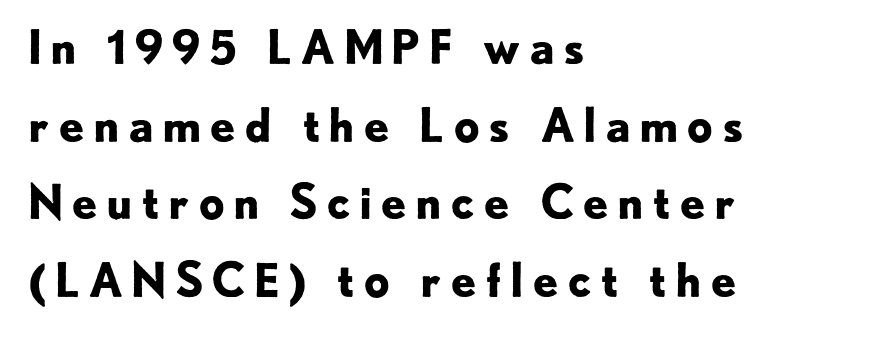
Q: Is the text bold? A: Yes.
Q: Is the text italic (slanted)? A: No, it is upright.
Q: Is the typeface a serif or a sans-serif typeface? A: Sans-serif.
Q: Is the text underlined? A: No.
Q: How is the paragraph aligned? A: Left-aligned.
Q: Is the spacing between lines tight, normal or loose? A: Normal.
Q: Width (condensed, normal, or wide)? A: Normal.
Q: Stroke contrast? A: Low.
Q: x-height? A: Small.
Q: Monospaced? A: No.
